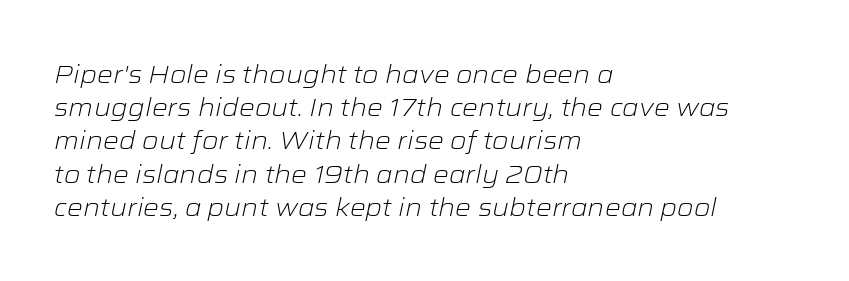
Characters follow at the spacing the type designer built in. Notice how the passage keeps a crisp vertical edge on the left only. Evenly set lines give the paragraph a standard silhouette. Each stroke keeps to a modest, everyday thickness or less.
